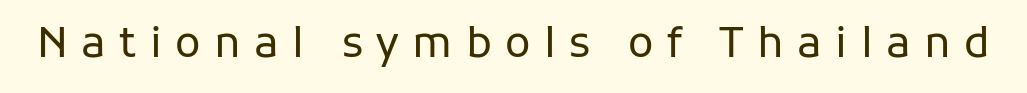
Q: Is the text bold? A: No.
Q: Is the text italic (slanted)? A: No, it is upright.
Q: Is the typeface a serif or a sans-serif typeface? A: Sans-serif.
Q: Is the text underlined? A: No.
Q: Is the spacing between letters normal or unusually wide? A: Unusually wide.
Q: Width (condensed, normal, or wide)? A: Normal.
Q: Stroke contrast? A: Low.
Q: x-height? A: Medium.
Q: Monospaced? A: No.
